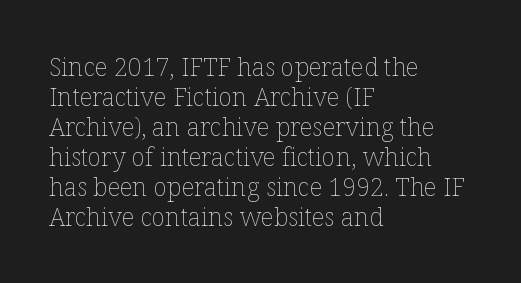
Q: Is the text bold? A: No.
Q: Is the text italic (slanted)? A: No, it is upright.
Q: Is the text underlined? A: No.
Q: How is the paragraph aligned? A: Left-aligned.
Q: Is the spacing between letters normal or unusually wide? A: Normal.
